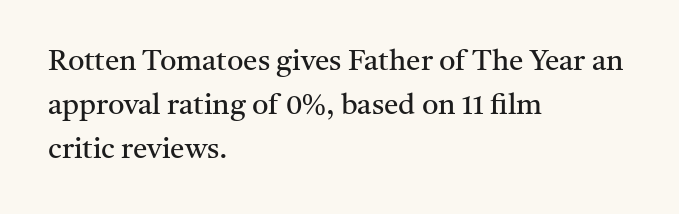
Weight class: somewhere from thin through regular. The setting favours the left margin, as ordinary paragraphs usually do. Words float on clear page, feet unadorned. The letters advance in unequal steps, a hallmark of proportional type. The horizontal fit of the characters is conventional and even. The face used here is seriffed, in the tradition of book romans.
